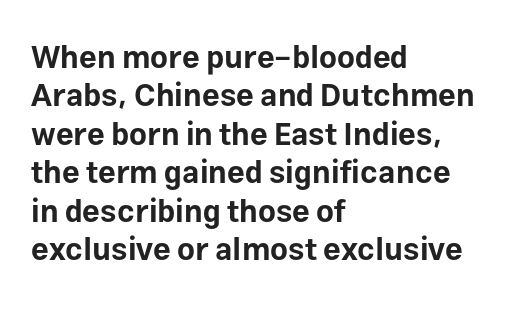
Inter-character spacing is left at the font's built-in metrics. This sample has the flowing, uneven cadence of proportional lettering. The specimen omits any rule beneath the text block's lines. This rendering employs a face without finishing strokes, i.e., a sans-serif.
